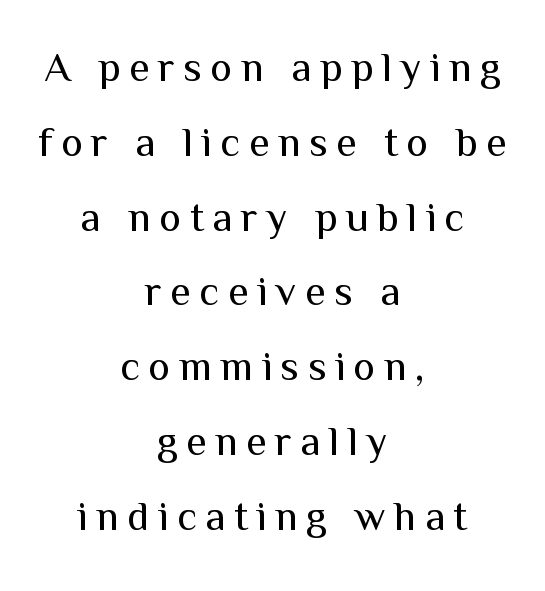
{"serif": "no", "italic": "no", "bold": "no", "weight": "regular", "width": "normal", "stroke_contrast": "medium", "x_height": "medium", "monospaced": "no", "underline": "no", "align": "center", "line_spacing_ratio": 1.78, "letter_spacing": "wide", "letter_spacing_em": 0.2, "glyph_px": 42}
